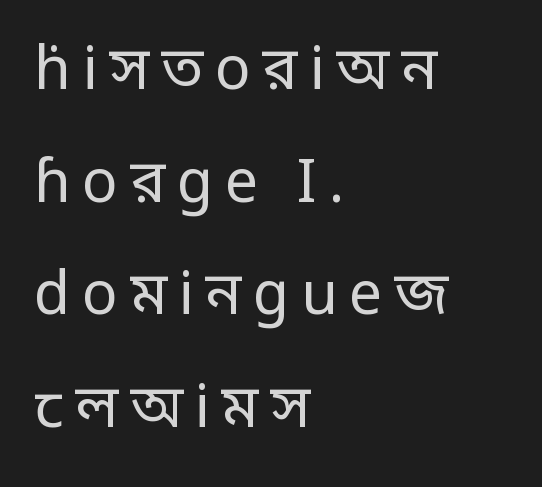
{"serif": "no", "italic": "no", "bold": "no", "weight": "regular", "width": "condensed", "stroke_contrast": "low", "monospaced": "no", "underline": "no", "align": "left", "line_spacing": "loose", "line_spacing_ratio": 1.91, "letter_spacing": "wide", "letter_spacing_em": 0.2, "glyph_px": 59}
